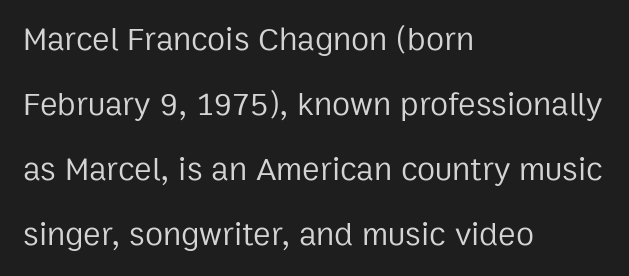
Q: Is the text bold? A: No.
Q: Is the text italic (slanted)? A: No, it is upright.
Q: Is the typeface a serif or a sans-serif typeface? A: Sans-serif.
Q: Is the text underlined? A: No.
Q: How is the paragraph aligned? A: Left-aligned.
Q: Is the spacing between letters normal or unusually wide? A: Normal.
Q: Is the spacing between lines tight, normal or loose? A: Loose.
Q: Width (condensed, normal, or wide)? A: Normal.
Q: Stroke contrast? A: Low.
Q: x-height? A: Medium.
Q: Monospaced? A: No.
